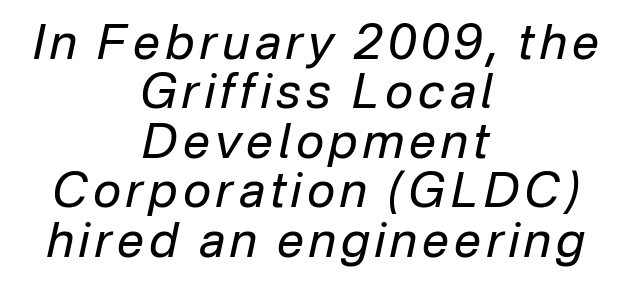
The image shows 48 px regular-weight type, italic (leaning right); set centered, tight line spacing (1.03x), not underlined; low stroke contrast and a medium x-height.
